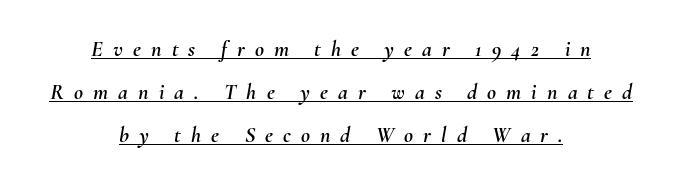
{"italic": "yes", "lean": "right", "slant_degrees": 10, "underline": "yes", "align": "center", "line_spacing": "loose", "line_spacing_ratio": 1.96, "letter_spacing": "wide", "letter_spacing_em": 0.46, "glyph_px": 22}
